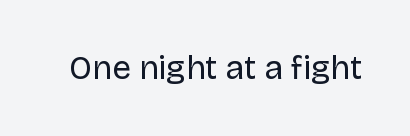
Q: Is the text bold? A: No.
Q: Is the text italic (slanted)? A: No, it is upright.
Q: Is the typeface a serif or a sans-serif typeface? A: Sans-serif.
Q: Is the text underlined? A: No.
Q: Is the spacing between letters normal or unusually wide? A: Normal.
Q: Width (condensed, normal, or wide)? A: Normal.
Q: Stroke contrast? A: Low.
Q: x-height? A: Large.
Q: Monospaced? A: No.
